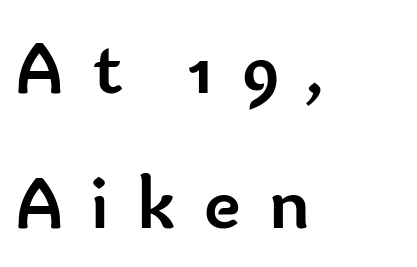
Q: Is the text bold? A: Yes.
Q: Is the text italic (slanted)? A: No, it is upright.
Q: Is the typeface a serif or a sans-serif typeface? A: Sans-serif.
Q: Is the text underlined? A: No.
Q: How is the paragraph aligned? A: Left-aligned.
Q: Is the spacing between letters normal or unusually wide? A: Unusually wide.
Q: Width (condensed, normal, or wide)? A: Normal.
Q: Stroke contrast? A: Low.
Q: x-height? A: Small.
Q: Monospaced? A: No.
